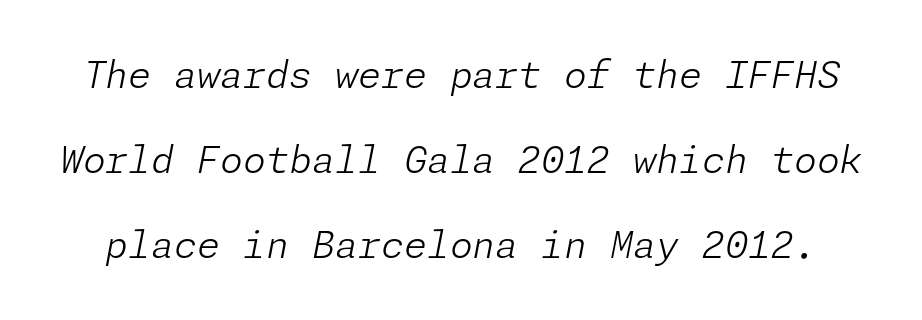
The space between consecutive lines is lavish. The type is set solid horizontally, with unmodified tracking. Each stroke keeps to a modest, everyday thickness or less. The text carries the slant typical of an italic or oblique font. Anything drawn beneath the words? Only blank space.
